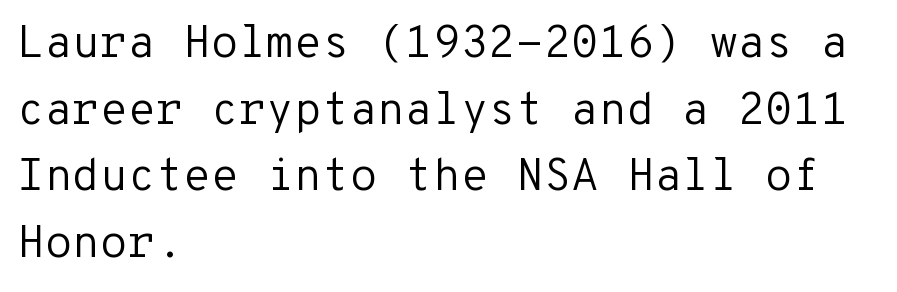
The image shows 45 px regular-weight sans-serif type, upright, monospaced; set left-aligned, normal line spacing (1.48x), normal letter spacing, not underlined; low stroke contrast and a medium x-height.
